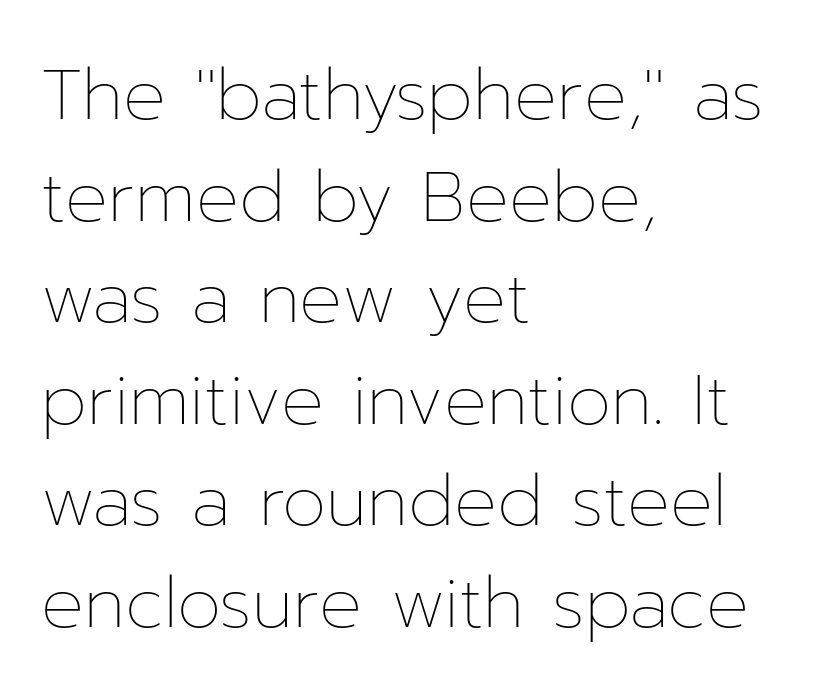
{"italic": "no", "bold": "no", "weight": "thin", "width": "normal", "stroke_contrast": "low", "x_height": "medium", "monospaced": "no", "underline": "no", "align": "left", "line_spacing": "normal", "line_spacing_ratio": 1.43, "letter_spacing": "normal", "letter_spacing_em": 0.0, "glyph_px": 71}
